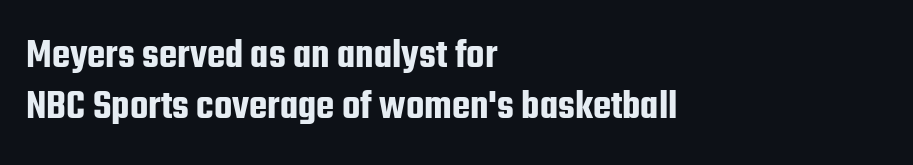
Here the designer chose a conventional face with non-uniform glyph widths. The gap between lines stays unmarked. Unlike italic type, these characters show no tilt at all. The face used here is rendered with its standard letterfit. Type style note: lacks serifs.
